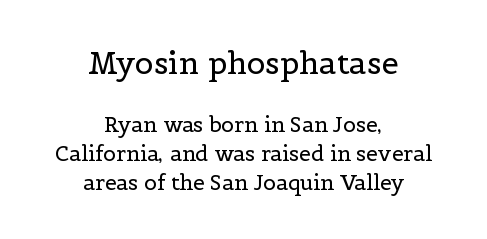
Q: Is the text bold? A: No.
Q: Is the text italic (slanted)? A: No, it is upright.
Q: Is the typeface a serif or a sans-serif typeface? A: Serif.
Q: Is the text underlined? A: No.
Q: How is the paragraph aligned? A: Centered.
Q: Is the spacing between letters normal or unusually wide? A: Normal.
Q: Is the spacing between lines tight, normal or loose? A: Normal.
Q: Which block of text is set in a larger size, the first (top) or the second (bottom)? A: The first (top) one.
Q: Width (condensed, normal, or wide)? A: Normal.
Q: x-height? A: Medium.
Q: Monospaced? A: No.
